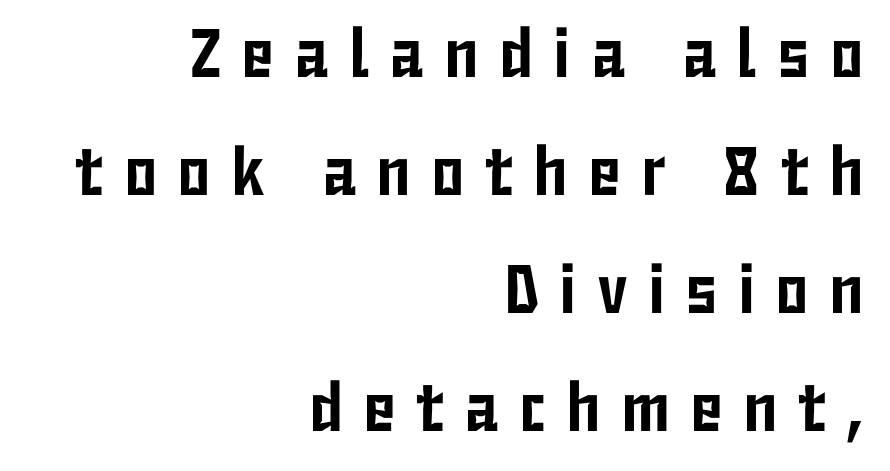
{"serif": "no", "italic": "no", "width": "condensed", "stroke_contrast": "low", "x_height": "medium", "monospaced": "no", "underline": "no", "align": "right", "line_spacing_ratio": 1.71, "letter_spacing": "wide", "letter_spacing_em": 0.29, "glyph_px": 69}
